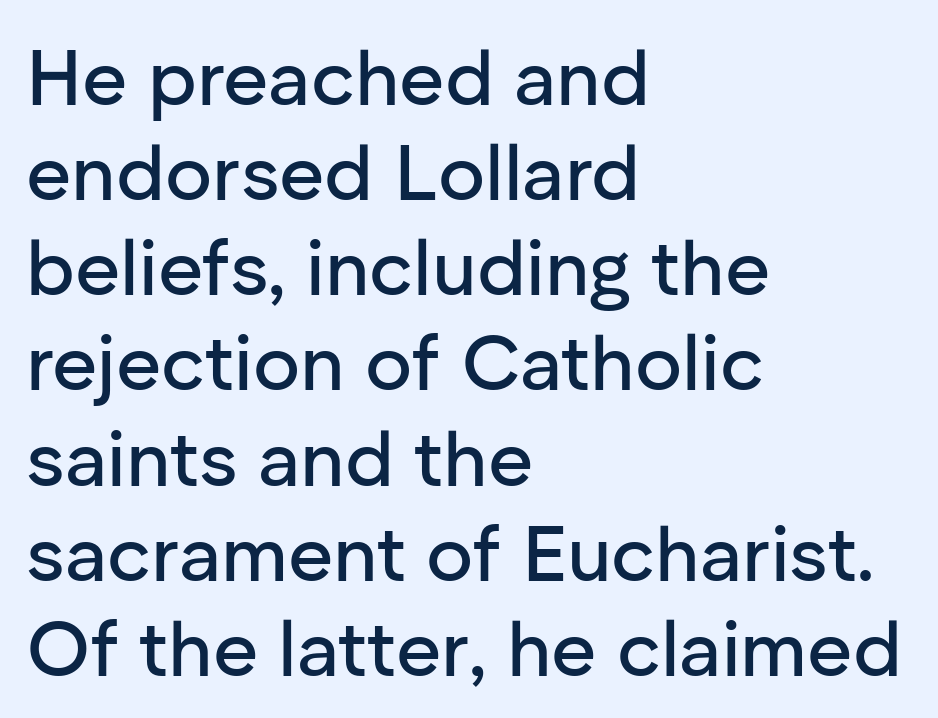
Q: Is the text italic (slanted)? A: No, it is upright.
Q: Is the typeface a serif or a sans-serif typeface? A: Sans-serif.
Q: Is the text underlined? A: No.
Q: How is the paragraph aligned? A: Left-aligned.
Q: Is the spacing between letters normal or unusually wide? A: Normal.
Q: Width (condensed, normal, or wide)? A: Normal.
Q: Stroke contrast? A: Low.
Q: x-height? A: Medium.
Q: Monospaced? A: No.
